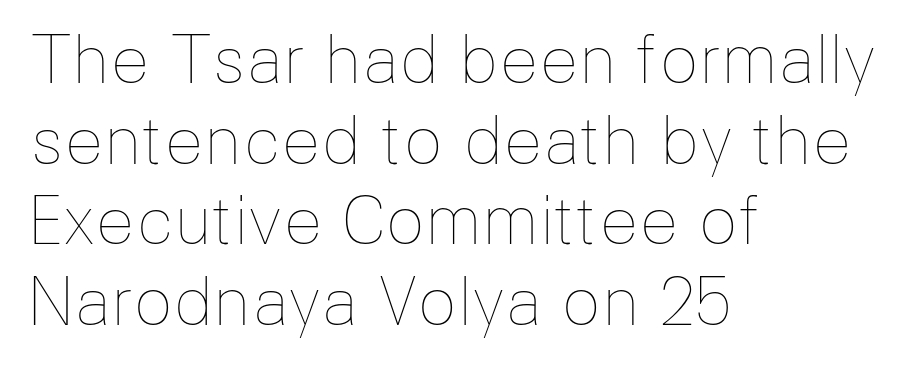
{"italic": "no", "bold": "no", "weight": "thin", "width": "normal", "stroke_contrast": "low", "x_height": "medium", "monospaced": "no", "underline": "no", "align": "left", "line_spacing_ratio": 1.24, "letter_spacing": "normal", "letter_spacing_em": 0.0, "glyph_px": 65}
